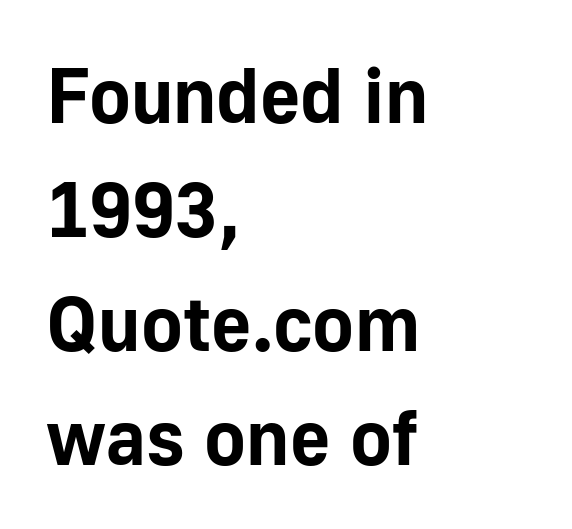
{"serif": "no", "italic": "no", "bold": "yes", "weight": "bold", "width": "normal", "stroke_contrast": "low", "x_height": "medium", "monospaced": "no", "underline": "no", "align": "left", "line_spacing": "normal", "line_spacing_ratio": 1.46, "letter_spacing": "normal", "letter_spacing_em": 0.0, "glyph_px": 78}
